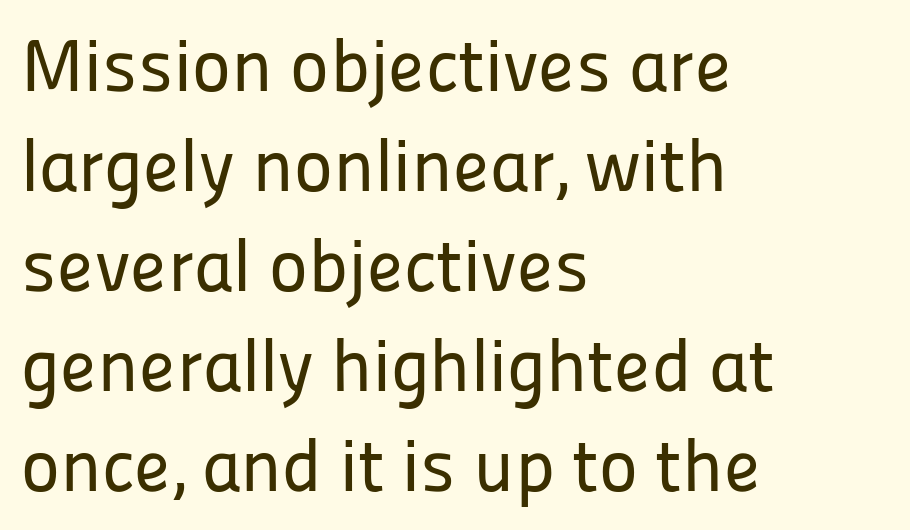
Spacing between characters is what you'd get straight out of the box. The characters display no serif detailing; their extremities are plain. The passage shown is typed in a proportional face where columns would drift. A clean baseline with only descenders dipping below it. You can tell it's not italic because the verticals are truly vertical.
